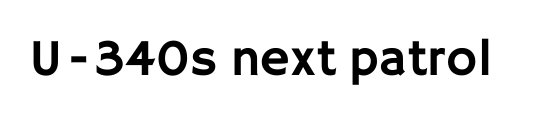
{"serif": "no", "italic": "no", "width": "normal", "stroke_contrast": "low", "x_height": "large", "monospaced": "no", "underline": "no", "letter_spacing": "normal", "letter_spacing_em": 0.0, "glyph_px": 52}
